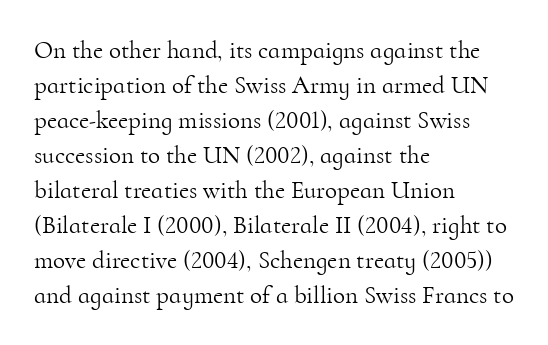
Nobody drew a line under any word here. The passage is arranged the way most books set body copy — flush left. Is the stroke heavy? The answer is a plain regular-or-lighter. Nobody touched the tracking dial on this one. A roman cut, with each character standing at attention. The space between consecutive lines is moderate.
